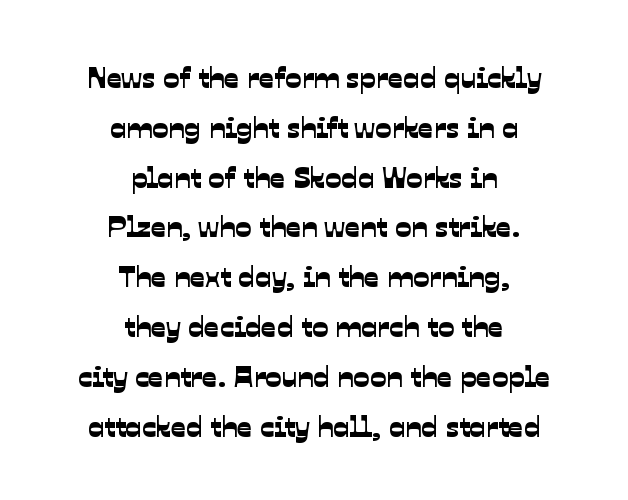
Q: Is the typeface a serif or a sans-serif typeface? A: Sans-serif.
Q: Is the text underlined? A: No.
Q: How is the paragraph aligned? A: Centered.
Q: Is the spacing between letters normal or unusually wide? A: Normal.
Q: Is the spacing between lines tight, normal or loose? A: Normal.
Q: Width (condensed, normal, or wide)? A: Normal.
Q: Stroke contrast? A: Low.
Q: x-height? A: Medium.
Q: Monospaced? A: No.
